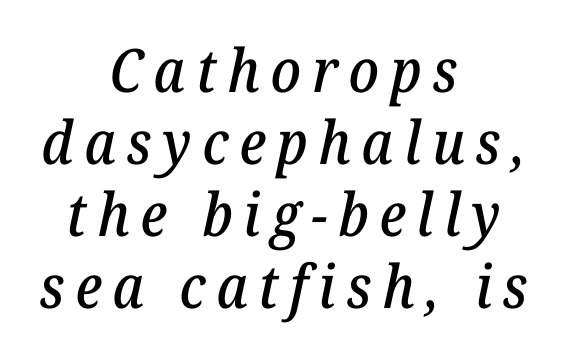
{"serif": "yes", "italic": "yes", "lean": "right", "slant_degrees": 12, "width": "normal", "stroke_contrast": "low", "x_height": "medium", "monospaced": "no", "underline": "no", "align": "center", "line_spacing_ratio": 1.2, "glyph_px": 60}
